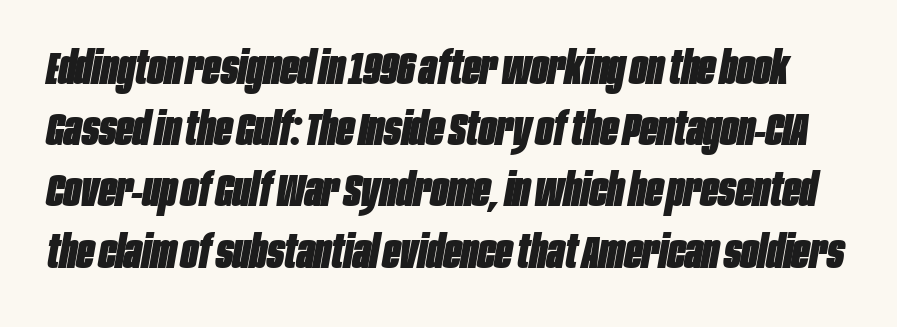
{"italic": "yes", "lean": "right", "slant_degrees": 10, "bold": "yes", "weight": "heavy", "width": "condensed", "stroke_contrast": "low", "x_height": "large", "monospaced": "no", "underline": "no", "line_spacing": "normal", "line_spacing_ratio": 1.33, "letter_spacing": "normal", "letter_spacing_em": 0.0, "glyph_px": 46}
